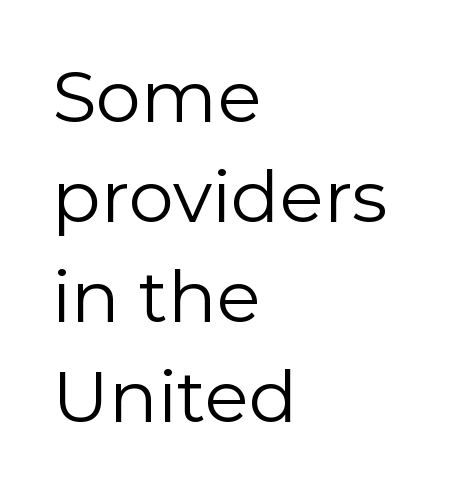
Q: Is the text bold? A: No.
Q: Is the text italic (slanted)? A: No, it is upright.
Q: Is the typeface a serif or a sans-serif typeface? A: Sans-serif.
Q: Is the text underlined? A: No.
Q: How is the paragraph aligned? A: Left-aligned.
Q: Is the spacing between letters normal or unusually wide? A: Normal.
Q: Is the spacing between lines tight, normal or loose? A: Normal.
Q: Width (condensed, normal, or wide)? A: Normal.
Q: x-height? A: Medium.
Q: Monospaced? A: No.
